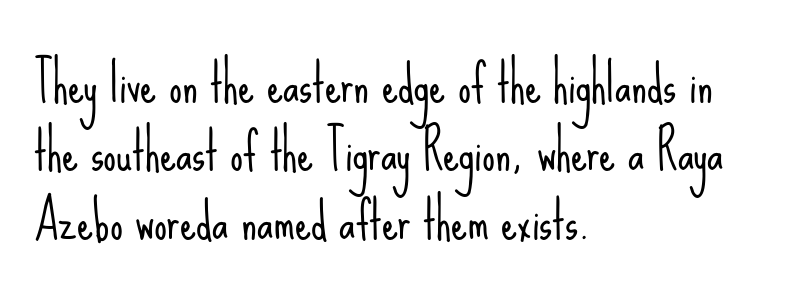
The image shows 51 px light, condensed sans-serif type, upright; set left-aligned, normal line spacing (1.34x), normal letter spacing, not underlined; low stroke contrast and a small x-height.
